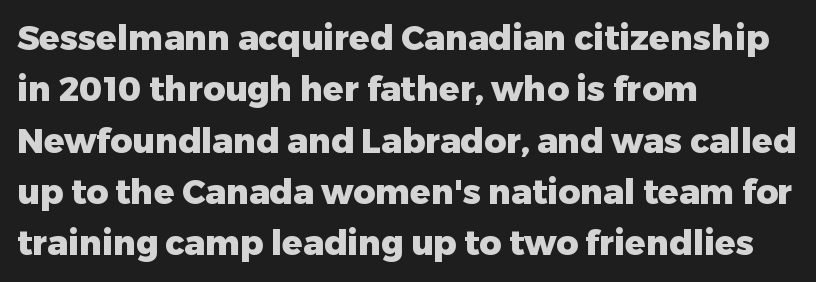
Q: Is the text bold? A: Yes.
Q: Is the text italic (slanted)? A: No, it is upright.
Q: Is the typeface a serif or a sans-serif typeface? A: Sans-serif.
Q: Is the text underlined? A: No.
Q: How is the paragraph aligned? A: Left-aligned.
Q: Is the spacing between letters normal or unusually wide? A: Normal.
Q: Is the spacing between lines tight, normal or loose? A: Normal.
Q: Width (condensed, normal, or wide)? A: Normal.
Q: Stroke contrast? A: Low.
Q: x-height? A: Medium.
Q: Monospaced? A: No.
